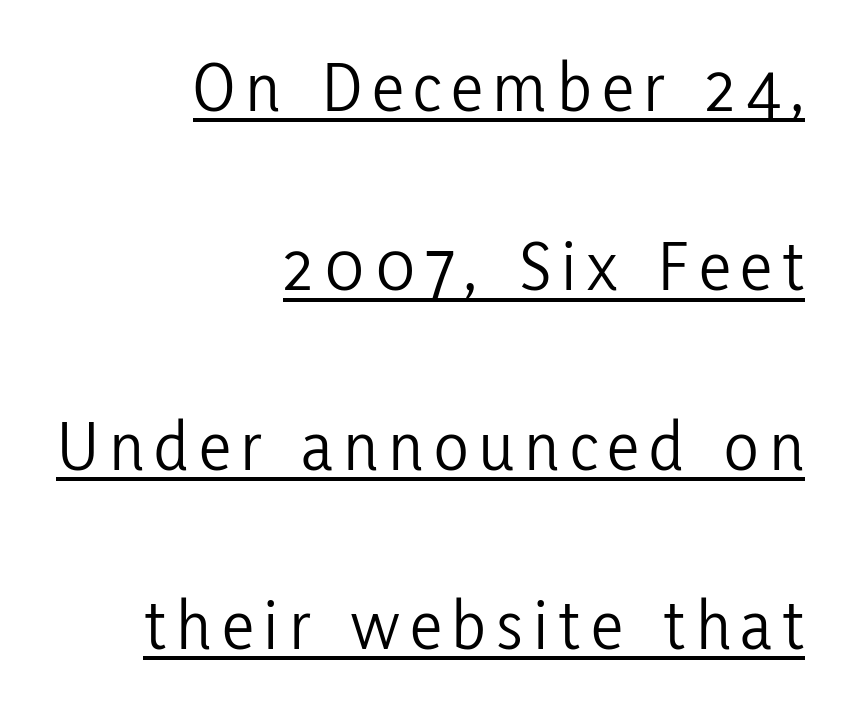
The characters display no serif detailing; their extremities are plain. Ascenders rise straight up at ninety degrees. Here the designer chose a conventional face with non-uniform glyph widths. The designer dialed line spacing up above the default. Caption: lettering with a line underneath.
